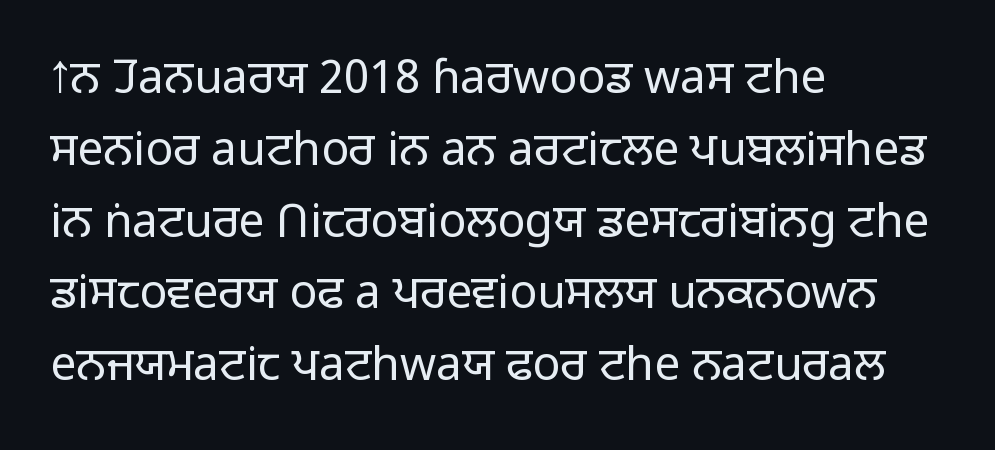
This sample has the flowing, uneven cadence of proportional lettering. Ascenders rise straight up at ninety degrees. The type is set solid horizontally, with unmodified tracking. Classification — sans serif. Does the copy run flush right? No — it runs flush left. Successive baselines arrive at the customary interval.
